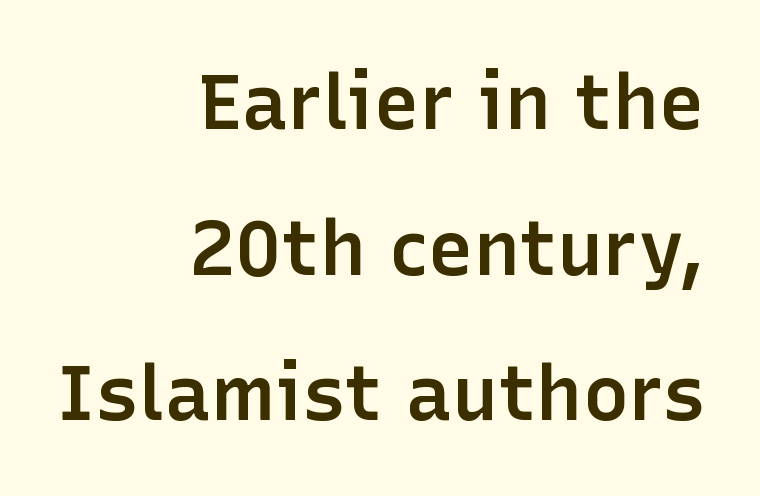
Q: Is the text bold? A: Semi-bold.
Q: Is the text italic (slanted)? A: No, it is upright.
Q: Is the typeface a serif or a sans-serif typeface? A: Sans-serif.
Q: Is the text underlined? A: No.
Q: How is the paragraph aligned? A: Right-aligned.
Q: Is the spacing between letters normal or unusually wide? A: Normal.
Q: Width (condensed, normal, or wide)? A: Normal.
Q: Stroke contrast? A: Low.
Q: x-height? A: Medium.
Q: Monospaced? A: No.
